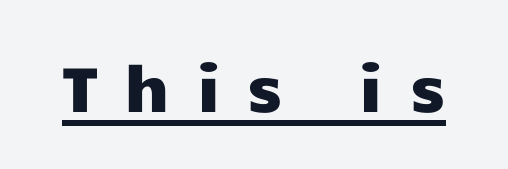
The image shows 63 px wide sans-serif type, upright; set unusually wide letter spacing (+0.43 em), underlined; low stroke contrast and a medium x-height.
